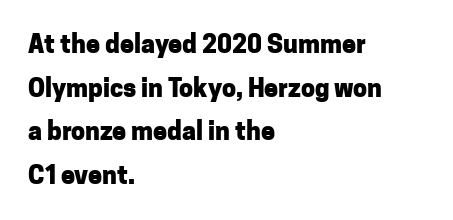
The image shows 25 px bold type, upright; set left-aligned, line spacing 1.75x, normal letter spacing, not underlined.
